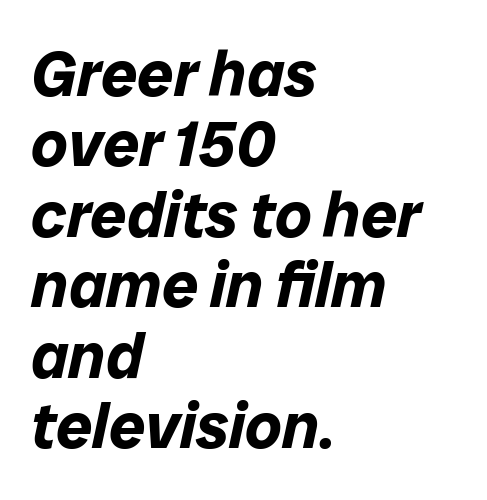
Q: Is the text bold? A: Yes.
Q: Is the text italic (slanted)? A: Yes, it leans right by about 12 degrees.
Q: Is the text underlined? A: No.
Q: How is the paragraph aligned? A: Left-aligned.
Q: Is the spacing between letters normal or unusually wide? A: Normal.
Q: Is the spacing between lines tight, normal or loose? A: Tight.
Q: Width (condensed, normal, or wide)? A: Normal.
Q: Stroke contrast? A: Low.
Q: x-height? A: Medium.
Q: Monospaced? A: No.
